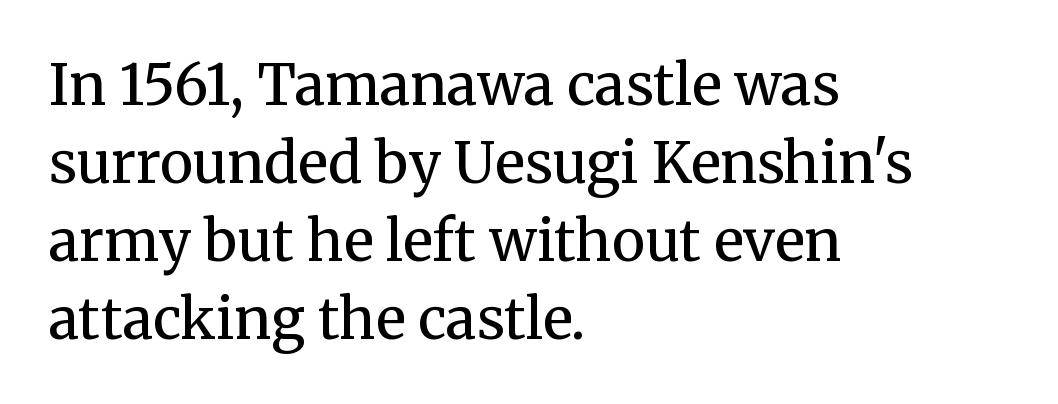
Q: Is the text bold? A: No.
Q: Is the text italic (slanted)? A: No, it is upright.
Q: Is the typeface a serif or a sans-serif typeface? A: Serif.
Q: Is the text underlined? A: No.
Q: How is the paragraph aligned? A: Left-aligned.
Q: Is the spacing between letters normal or unusually wide? A: Normal.
Q: Is the spacing between lines tight, normal or loose? A: Normal.
Q: Width (condensed, normal, or wide)? A: Normal.
Q: Stroke contrast? A: Medium.
Q: x-height? A: Medium.
Q: Monospaced? A: No.
